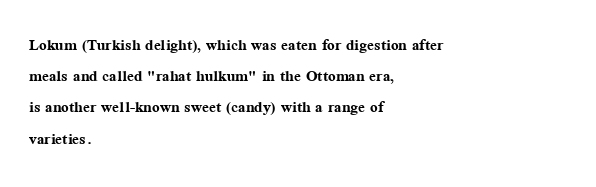
Beneath every word, the page is bare. The letterforms sit shoulder to shoulder at normal distance. The typesetter chose a ragged-right arrangement here. What weight is shown? A full bold with thick strokes.
